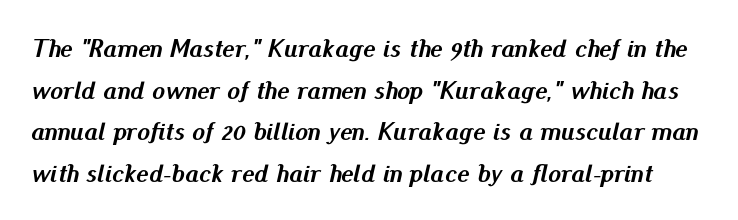
The image shows 26 px bold type, italic (leaning right); set normal line spacing (1.6x), normal letter spacing, not underlined.
